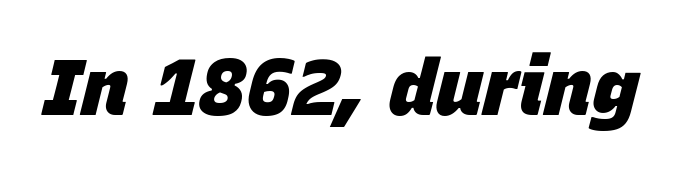
Q: Is the text bold? A: Yes.
Q: Is the text italic (slanted)? A: Yes, it leans right by about 15 degrees.
Q: Is the text underlined? A: No.
Q: Is the spacing between letters normal or unusually wide? A: Normal.
Q: Width (condensed, normal, or wide)? A: Normal.
Q: Stroke contrast? A: Low.
Q: x-height? A: Large.
Q: Monospaced? A: No.
